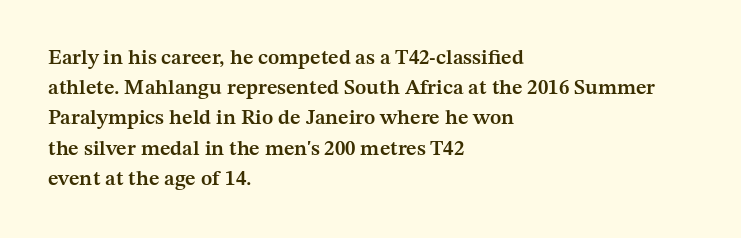
The image shows 21 px text type, upright; set left-aligned, normal line spacing (1.44x), normal letter spacing, not underlined.
